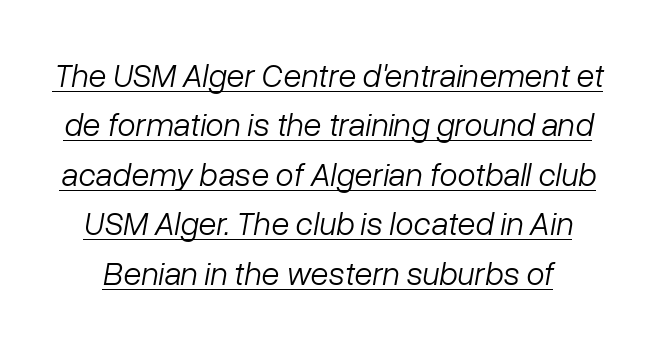
The image shows 33 px light type, italic (leaning right); set normal line spacing (1.5x), normal letter spacing, underlined; low stroke contrast and a medium x-height.
